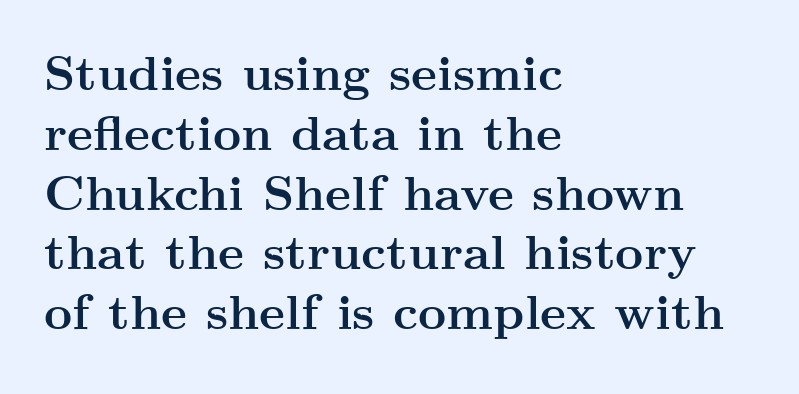
The image shows 49 px semibold, wide serif type, upright; set left-aligned, line spacing 1.22x, normal letter spacing, not underlined; medium stroke contrast and a small x-height.
